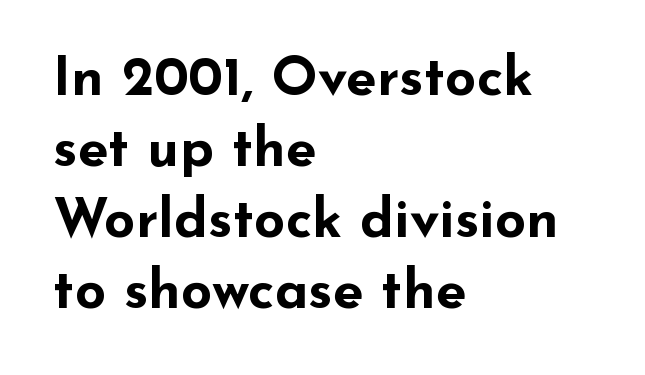
The image shows 55 px bold, wide sans-serif type, upright; set left-aligned, normal line spacing (1.29x), normal letter spacing, not underlined; low stroke contrast and a small x-height.
